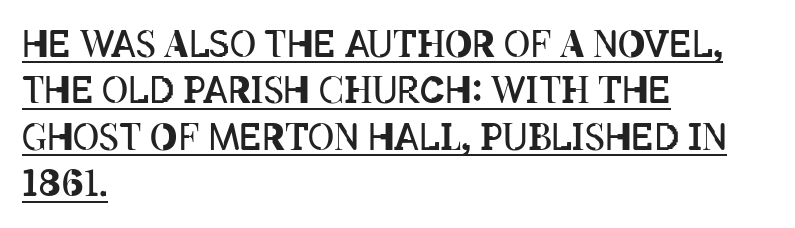
The image shows 36 px regular-weight, condensed type, upright; set left-aligned, normal line spacing (1.29x), normal letter spacing, underlined; low stroke contrast and a large x-height.
